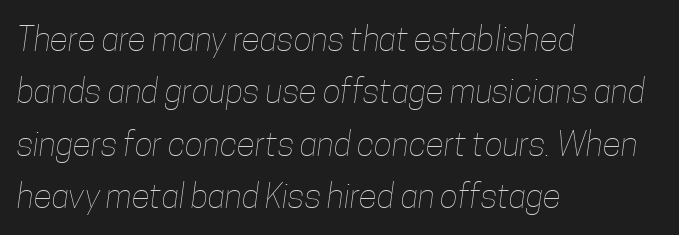
Spacing between characters is what you'd get straight out of the box. Compared with a centered layout, this one pins lines to the left instead. Looks like regular typesetting: each glyph gets only the width it needs. No letter is thick-stroked: the sample isn't bold. The area under the type is left untouched.
